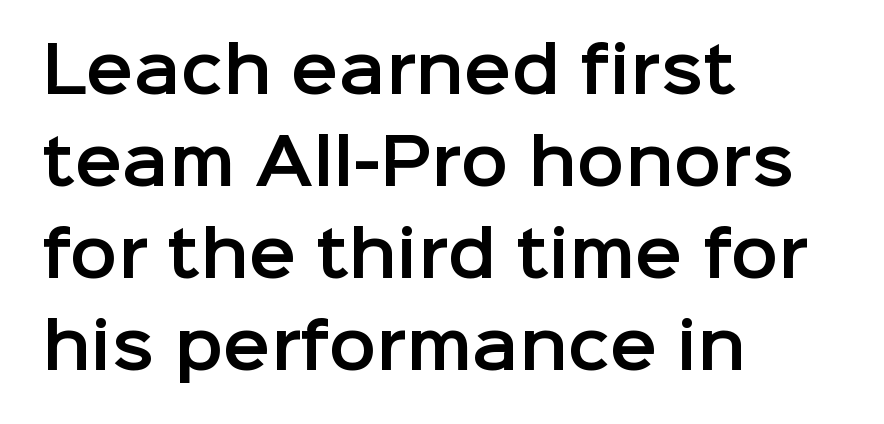
{"serif": "no", "italic": "no", "width": "normal", "stroke_contrast": "low", "x_height": "medium", "monospaced": "no", "underline": "no", "align": "left", "line_spacing": "normal", "line_spacing_ratio": 1.46, "letter_spacing": "normal", "letter_spacing_em": 0.0, "glyph_px": 63}
